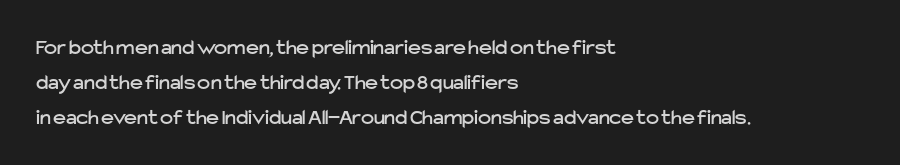
The image shows 22 px text type, upright; set left-aligned, normal line spacing (1.59x), normal letter spacing, not underlined.
